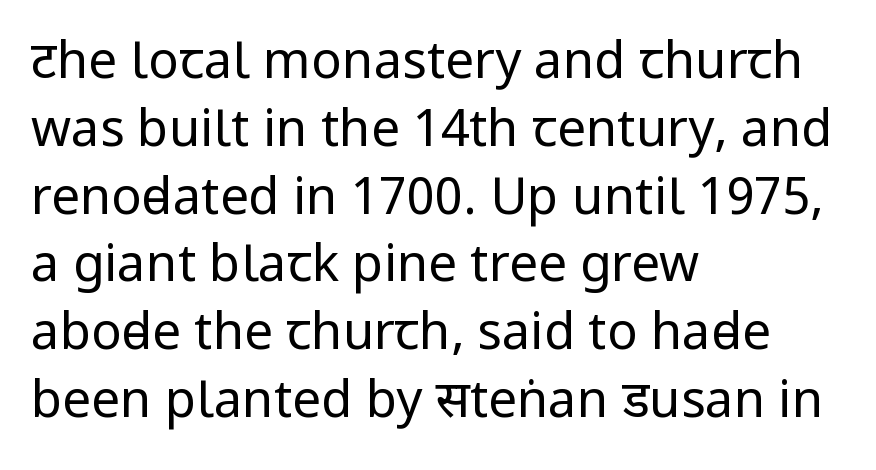
Q: Is the text bold? A: No.
Q: Is the text italic (slanted)? A: No, it is upright.
Q: Is the typeface a serif or a sans-serif typeface? A: Sans-serif.
Q: Is the text underlined? A: No.
Q: How is the paragraph aligned? A: Left-aligned.
Q: Is the spacing between letters normal or unusually wide? A: Normal.
Q: Is the spacing between lines tight, normal or loose? A: Normal.
Q: Width (condensed, normal, or wide)? A: Condensed.
Q: Stroke contrast? A: Low.
Q: x-height? A: Large.
Q: Monospaced? A: No.
